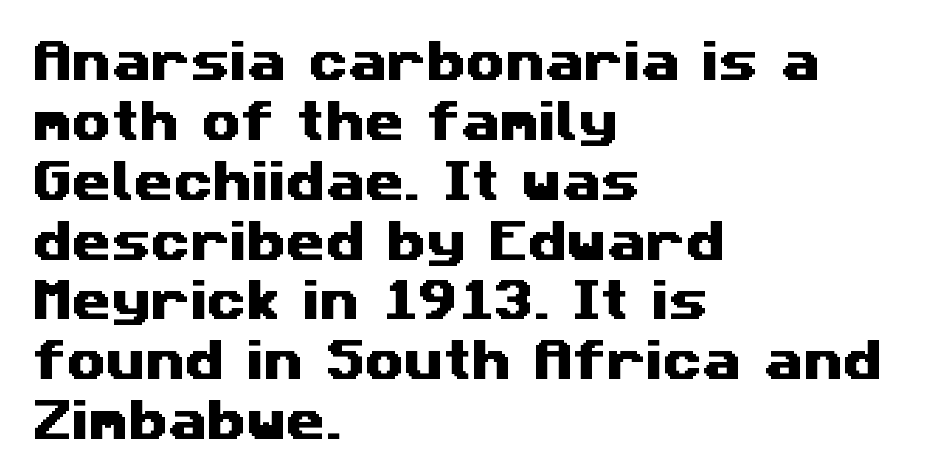
The typeface chosen for these lines omits serifs. Looks like regular typesetting: each glyph gets only the width it needs. Teacher's note: observe the even left margin — that is flush-left alignment. The letterforms sit shoulder to shoulder at normal distance.
